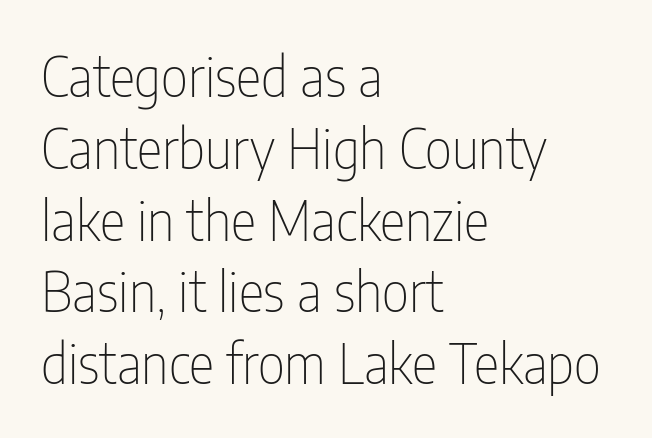
The type sits square on the baseline with zero lean. Type style note: lacks serifs. All the whitespace from short lines collects on the right. The strip under each line holds only bare page. Note the varied advance widths — an 'i' is clearly narrower than an 'm'.
